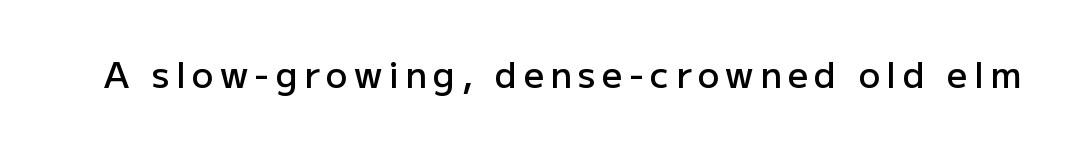
Q: Is the text bold? A: Semi-bold.
Q: Is the text italic (slanted)? A: No, it is upright.
Q: Is the typeface a serif or a sans-serif typeface? A: Sans-serif.
Q: Is the text underlined? A: No.
Q: Width (condensed, normal, or wide)? A: Normal.
Q: Stroke contrast? A: Low.
Q: x-height? A: Medium.
Q: Monospaced? A: No.
